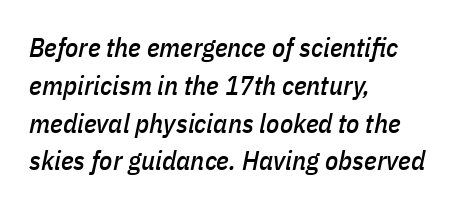
The image shows 27 px text type, italic (leaning right); set left-aligned, normal line spacing (1.4x), normal letter spacing, not underlined.
